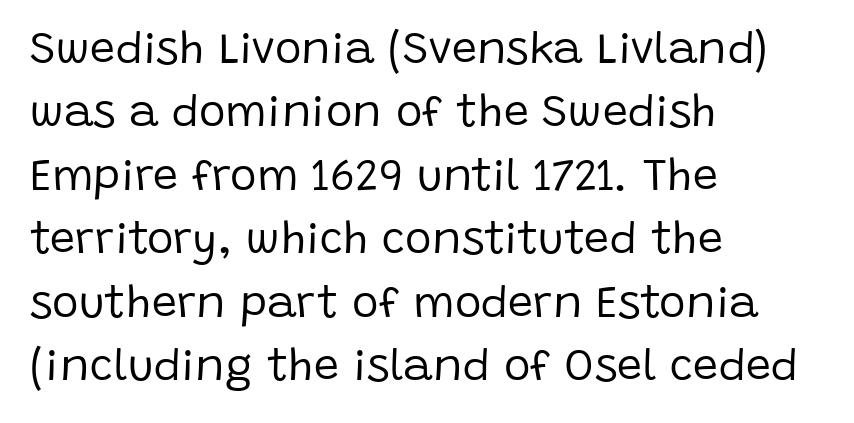
Q: Is the text bold? A: No.
Q: Is the text italic (slanted)? A: No, it is upright.
Q: Is the typeface a serif or a sans-serif typeface? A: Sans-serif.
Q: Is the text underlined? A: No.
Q: How is the paragraph aligned? A: Left-aligned.
Q: Is the spacing between letters normal or unusually wide? A: Normal.
Q: Is the spacing between lines tight, normal or loose? A: Normal.
Q: Width (condensed, normal, or wide)? A: Normal.
Q: Stroke contrast? A: Low.
Q: x-height? A: Large.
Q: Monospaced? A: No.
